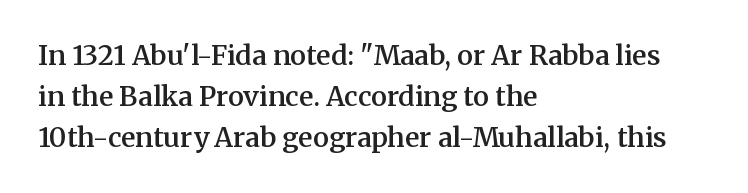
Compared with a centered layout, this one pins lines to the left instead. Compared with typical paragraphs, the rows here are spaced about the same. You can tell it's not italic because the verticals are truly vertical. Bare-footed words on every line. A fair bit of extra ink — the face is semibold, not bold.
